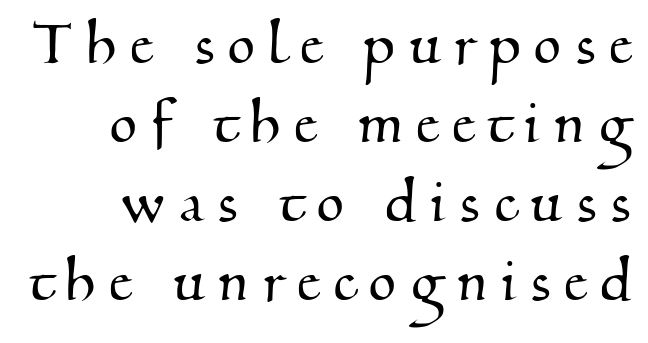
{"serif": "yes", "width": "normal", "stroke_contrast": "medium", "x_height": "small", "monospaced": "no", "underline": "no", "align": "right", "line_spacing": "tight", "line_spacing_ratio": 1.13, "letter_spacing": "wide", "letter_spacing_em": 0.21, "glyph_px": 70}
